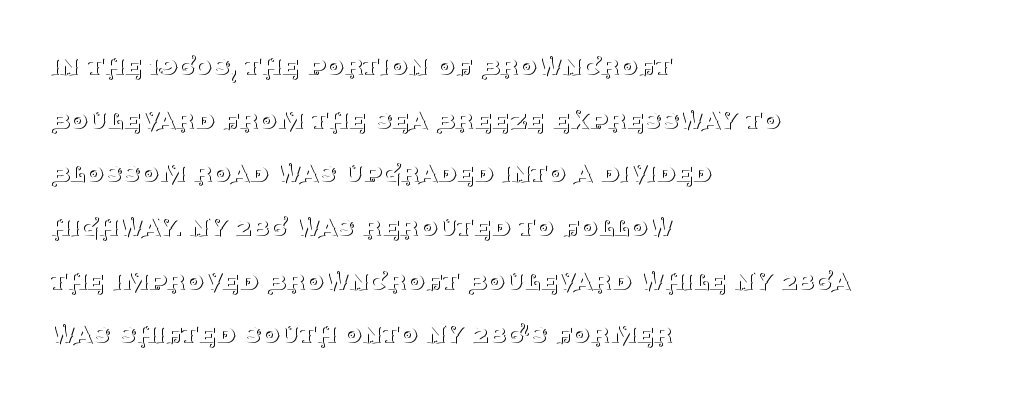
The weight would be labelled regular, book, light, or lighter still. Old-style or modern, the face here clearly has serifs. Is there any slant? The stems are plumb. Short and long lines alike share a common starting point at left.
